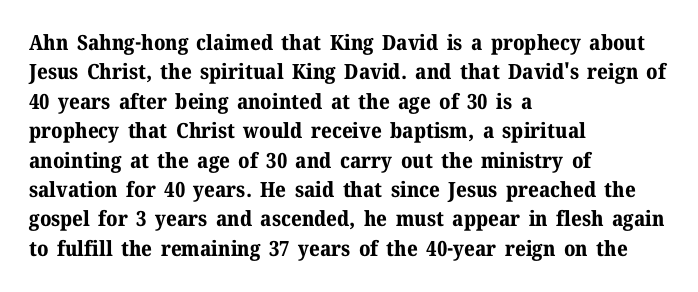
Q: Is the text bold? A: Yes.
Q: Is the text italic (slanted)? A: No, it is upright.
Q: Is the text underlined? A: No.
Q: How is the paragraph aligned? A: Left-aligned.
Q: Is the spacing between letters normal or unusually wide? A: Normal.
Q: Is the spacing between lines tight, normal or loose? A: Normal.
